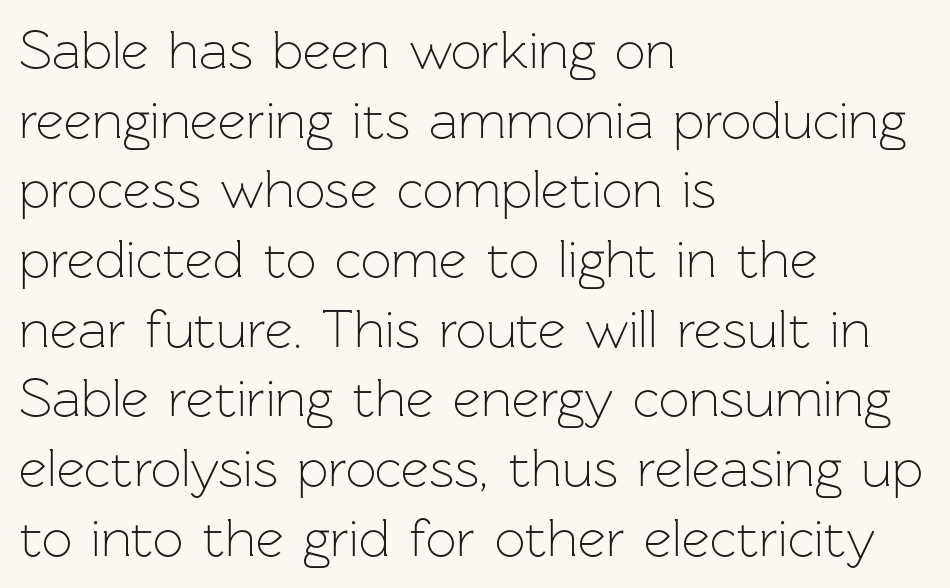
Each letter keeps its own natural width here, so spacing adapts to shape. No heavy texture on the line: the type isn't bold. The leading is moderate, giving the passage an even texture. A clean baseline with only descenders dipping below it. Type style note: lacks serifs.
